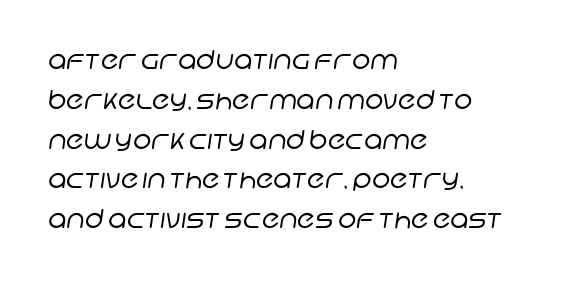
{"bold": "no", "underline": "no", "align": "left", "line_spacing": "normal", "line_spacing_ratio": 1.53, "letter_spacing": "normal", "letter_spacing_em": 0.0, "glyph_px": 26}
